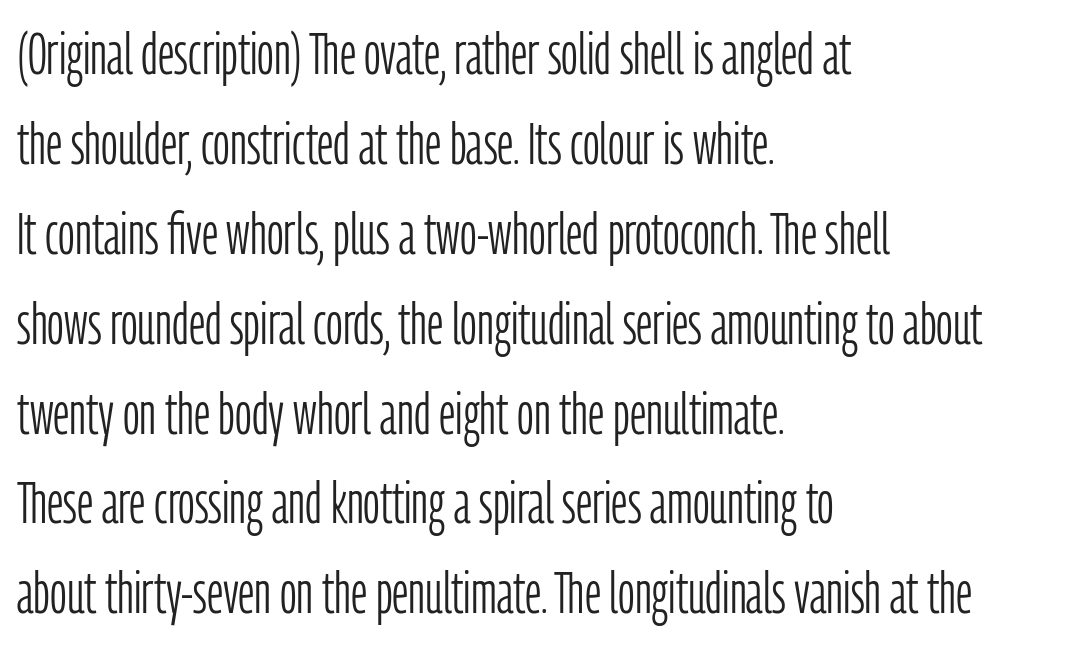
The image shows 58 px light, condensed sans-serif type, upright; set left-aligned, normal line spacing (1.55x), normal letter spacing, not underlined; low stroke contrast and a medium x-height.
